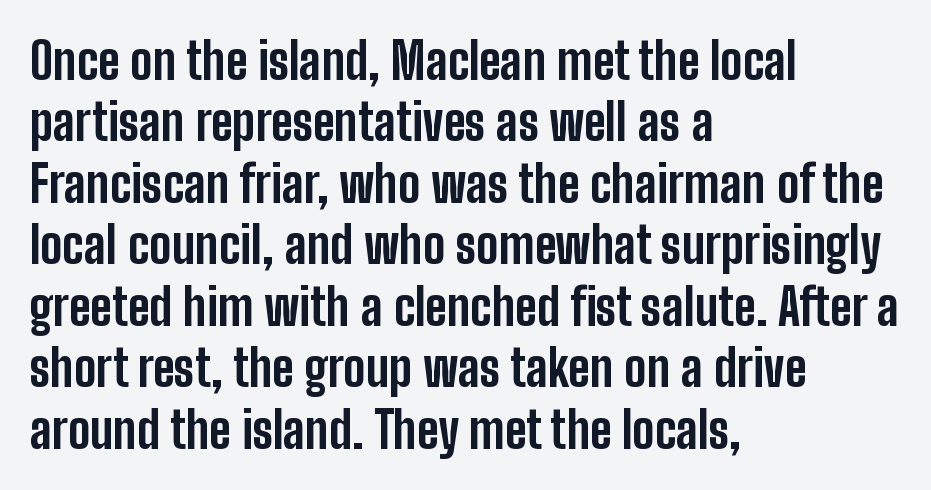
{"serif": "no", "italic": "no", "bold": "yes", "weight": "bold", "width": "condensed", "stroke_contrast": "low", "x_height": "medium", "monospaced": "no", "underline": "no", "align": "left", "line_spacing_ratio": 1.23, "letter_spacing": "normal", "letter_spacing_em": 0.0, "glyph_px": 50}
